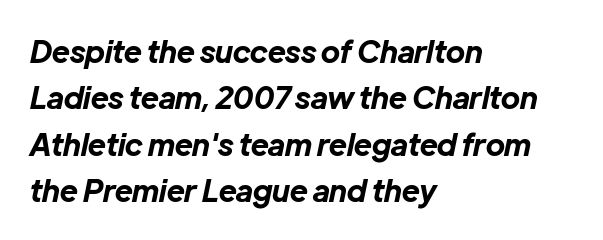
These lines are rendered in a variable-pitch font. A full-strength bold gives these letters their thick strokes. Between one letter and the next there's only the usual sliver of space. These lines were composed using italics. Reading down the block, your eye returns to a fixed left position each line. Notice how descenders clear the ascenders below comfortably — that's standard leading.
